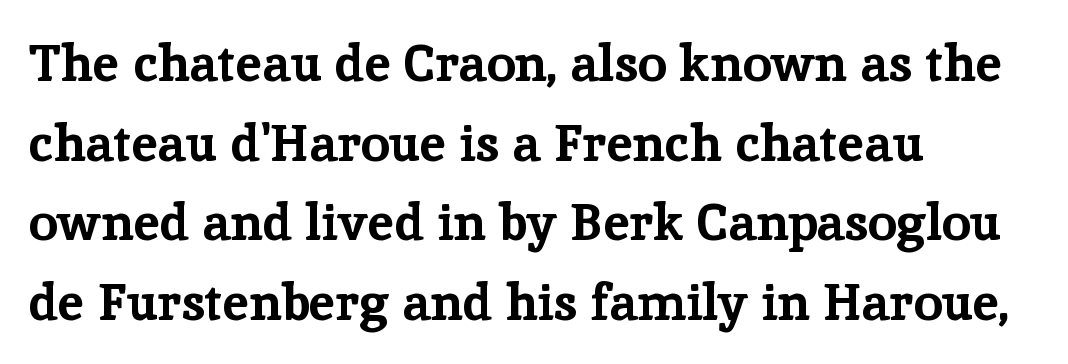
The image shows 52 px bold serif type, upright; set left-aligned, normal line spacing (1.53x), normal letter spacing, not underlined; low stroke contrast and a medium x-height.
